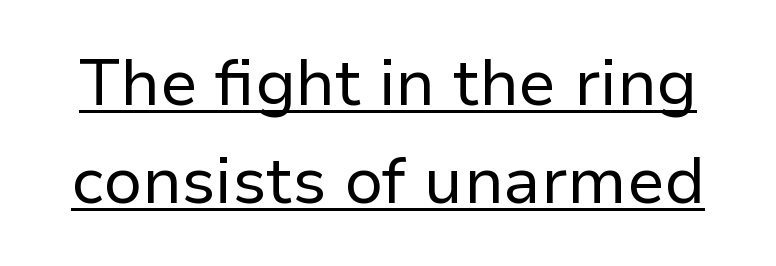
The image shows 65 px regular-weight sans-serif type, upright; set normal line spacing (1.51x), normal letter spacing, underlined; low stroke contrast and a medium x-height.
